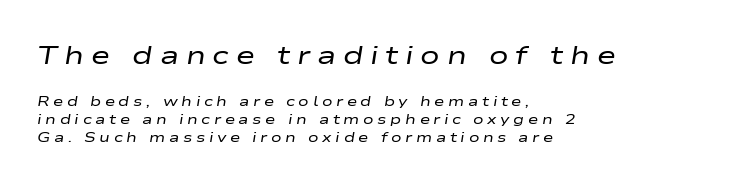
{"italic": "yes", "lean": "right", "slant_degrees": 9, "bold": "no", "underline": "no", "align": "left", "line_spacing": "normal", "line_spacing_ratio": 1.28, "letter_spacing": "wide", "letter_spacing_em": 0.26, "larger_block": "first", "size_ratio": 1.86, "glyph_px": 26}
